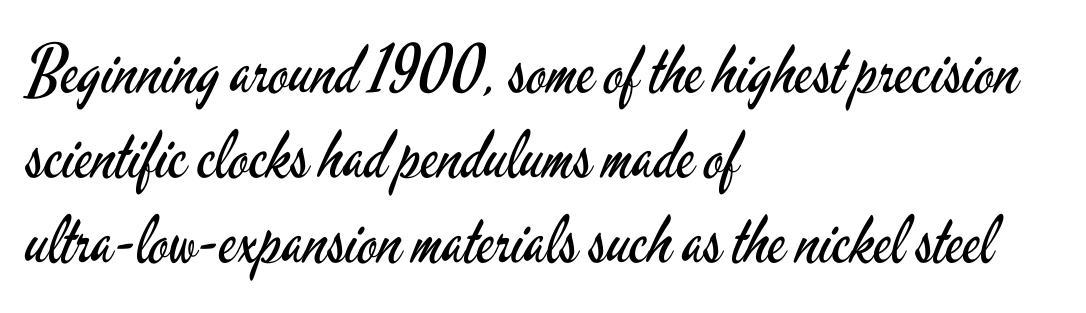
The image shows 66 px regular-weight, condensed sans-serif type; set left-aligned, normal line spacing (1.29x), normal letter spacing, not underlined; low stroke contrast and a small x-height.
